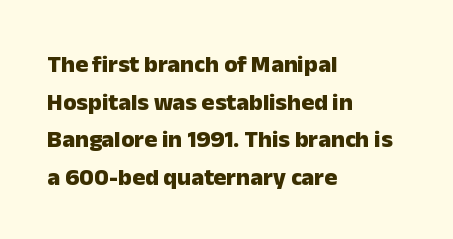
The image shows 24 px bold type, upright; set left-aligned, normal line spacing (1.57x), normal letter spacing, not underlined.
